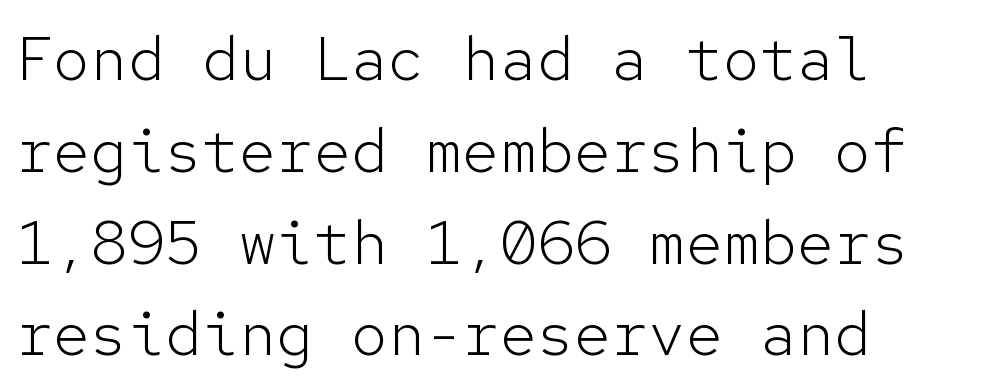
Q: Is the text bold? A: No.
Q: Is the text italic (slanted)? A: No, it is upright.
Q: Is the typeface a serif or a sans-serif typeface? A: Sans-serif.
Q: Is the text underlined? A: No.
Q: How is the paragraph aligned? A: Left-aligned.
Q: Is the spacing between letters normal or unusually wide? A: Normal.
Q: Is the spacing between lines tight, normal or loose? A: Normal.
Q: Width (condensed, normal, or wide)? A: Normal.
Q: Stroke contrast? A: Low.
Q: x-height? A: Medium.
Q: Monospaced? A: Yes.
